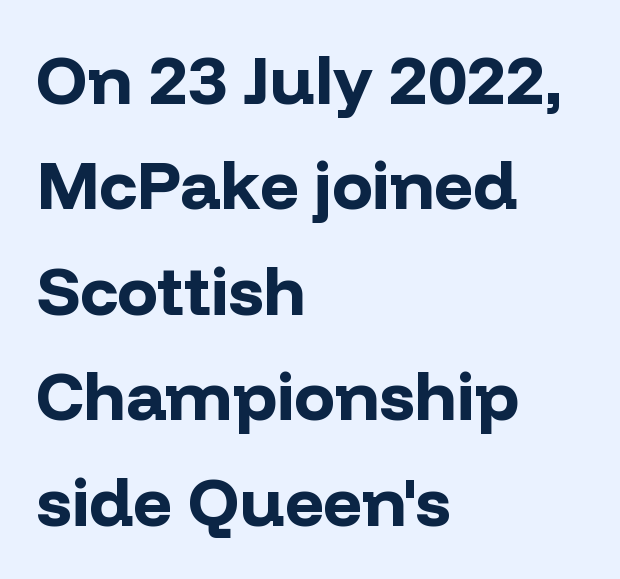
{"serif": "no", "italic": "no", "bold": "yes", "weight": "bold", "width": "normal", "stroke_contrast": "low", "x_height": "medium", "monospaced": "no", "underline": "no", "align": "left", "line_spacing": "normal", "line_spacing_ratio": 1.55, "letter_spacing": "normal", "letter_spacing_em": 0.0, "glyph_px": 68}
